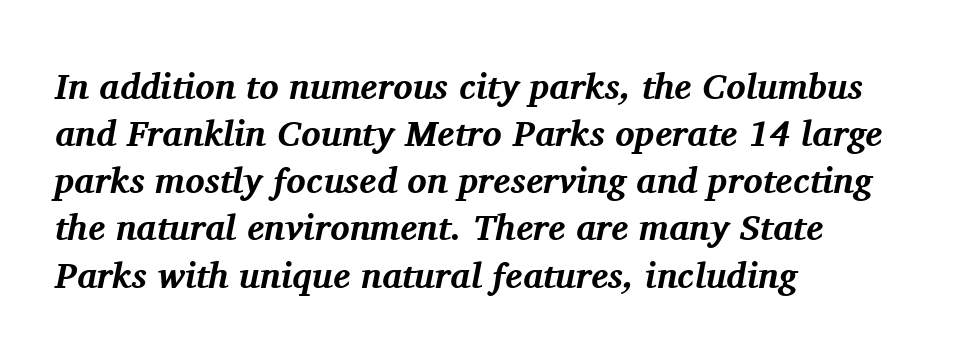
The image shows 36 px bold serif type, italic (leaning right); set left-aligned, normal line spacing (1.31x), normal letter spacing, not underlined; medium stroke contrast and a medium x-height.
